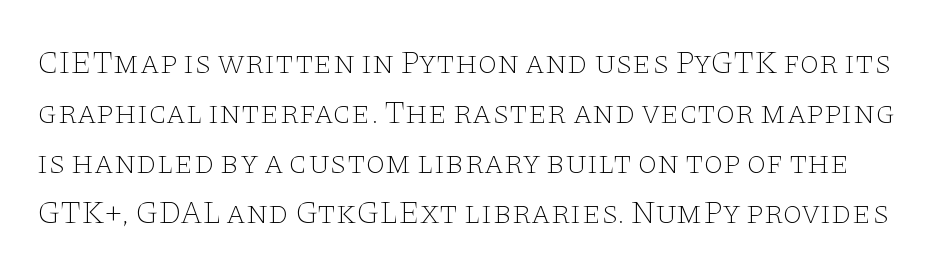
Q: Is the text bold? A: No.
Q: Is the text italic (slanted)? A: No, it is upright.
Q: Is the typeface a serif or a sans-serif typeface? A: Serif.
Q: Is the text underlined? A: No.
Q: Is the spacing between letters normal or unusually wide? A: Normal.
Q: Is the spacing between lines tight, normal or loose? A: Normal.
Q: Width (condensed, normal, or wide)? A: Wide.
Q: Stroke contrast? A: Low.
Q: x-height? A: Large.
Q: Monospaced? A: No.
